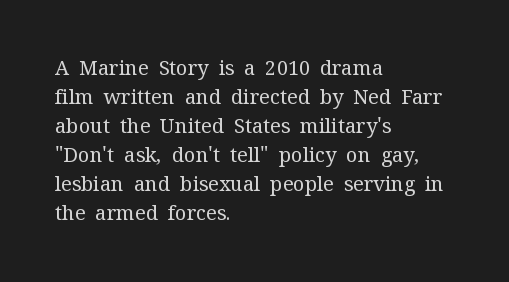
Beneath every word, the page is bare. Stems here are at most as thick as an everyday book face. When letters stand straight like this, we call the style roman or upright. This rendering leaves character spacing at its baseline value. The rendering uses a moderate line-height, typical for paragraphs.
